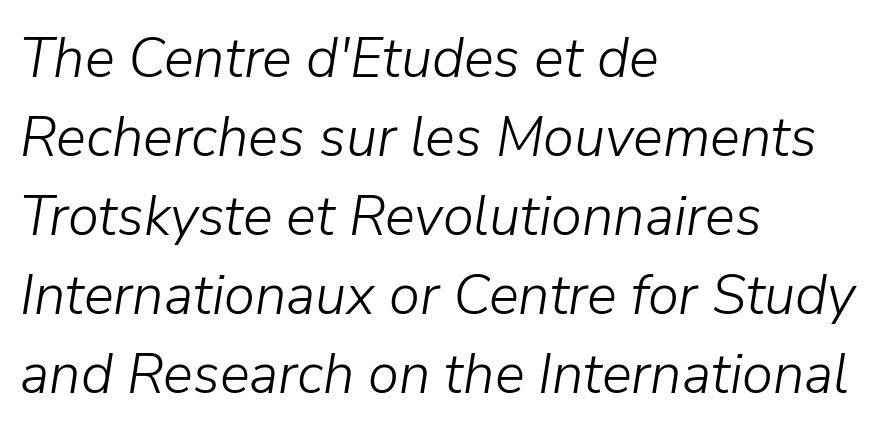
Q: Is the text bold? A: No.
Q: Is the text italic (slanted)? A: Yes, it leans right by about 9 degrees.
Q: Is the text underlined? A: No.
Q: How is the paragraph aligned? A: Left-aligned.
Q: Is the spacing between letters normal or unusually wide? A: Normal.
Q: Is the spacing between lines tight, normal or loose? A: Normal.
Q: Width (condensed, normal, or wide)? A: Normal.
Q: Stroke contrast? A: Low.
Q: x-height? A: Medium.
Q: Monospaced? A: No.
